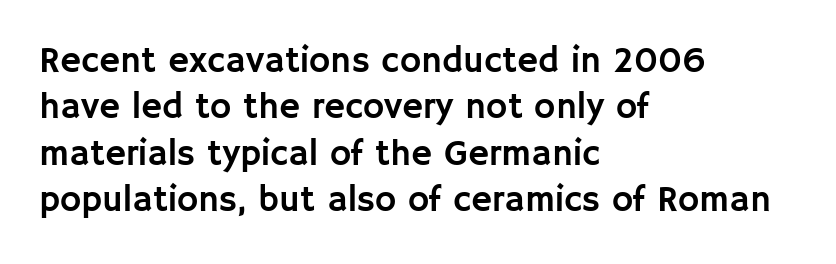
Q: Is the text italic (slanted)? A: No, it is upright.
Q: Is the typeface a serif or a sans-serif typeface? A: Sans-serif.
Q: Is the text underlined? A: No.
Q: How is the paragraph aligned? A: Left-aligned.
Q: Is the spacing between letters normal or unusually wide? A: Normal.
Q: Is the spacing between lines tight, normal or loose? A: Normal.
Q: Width (condensed, normal, or wide)? A: Normal.
Q: Stroke contrast? A: Low.
Q: x-height? A: Large.
Q: Monospaced? A: No.
